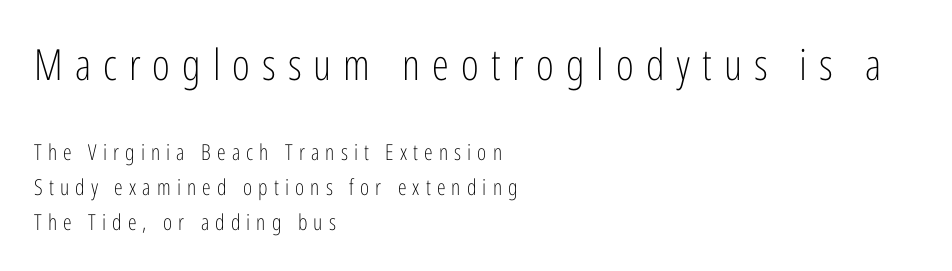
Q: Is the text bold? A: No.
Q: Is the text italic (slanted)? A: No, it is upright.
Q: Is the typeface a serif or a sans-serif typeface? A: Sans-serif.
Q: Is the text underlined? A: No.
Q: How is the paragraph aligned? A: Left-aligned.
Q: Is the spacing between letters normal or unusually wide? A: Unusually wide.
Q: Is the spacing between lines tight, normal or loose? A: Normal.
Q: Which block of text is set in a larger size, the first (top) or the second (bottom)? A: The first (top) one.
Q: Width (condensed, normal, or wide)? A: Condensed.
Q: Stroke contrast? A: Low.
Q: x-height? A: Medium.
Q: Monospaced? A: No.
